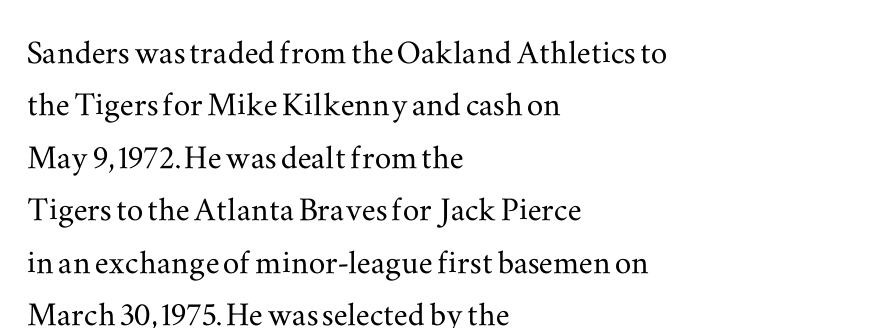
The image shows 41 px wide serif type, upright; set left-aligned, normal line spacing (1.28x), normal letter spacing, not underlined; medium stroke contrast and a small x-height.
